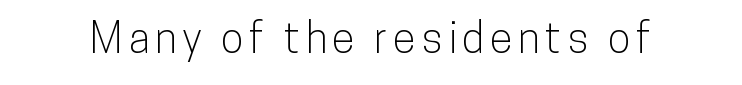
The passage shown is typed in a proportional face where columns would drift. Serifs: no, the terminals of the letterforms are clean. Vertical strokes here are truly vertical. The zone under the glyphs is completely vacant.
